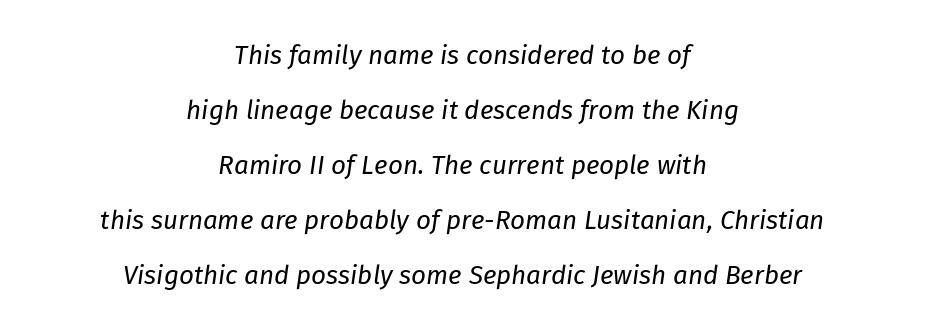
The image shows 26 px text type, italic (leaning right); set centered, loose line spacing (2.12x), normal letter spacing, not underlined.
